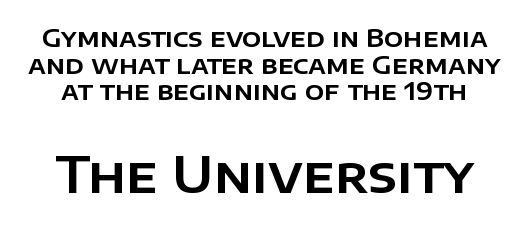
The emphasis by scale lands on block number two, below. Characters follow at the spacing the type designer built in. The letters stand upright; this is a roman face. Spacing verdict: proportional, widths tailored to each character. Nope, no serifs anywhere on these letters. Very little white space separates one row of letters from the next.
